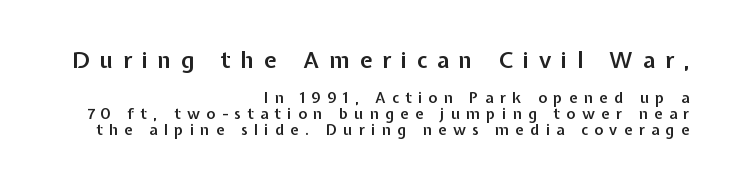
Very little white space separates one row of letters from the next. Two sizes are in play, and the larger belongs to the first block. The setting favours the right margin, as signatures and pull-quotes sometimes do. Designer's note — italics off, roman on.
